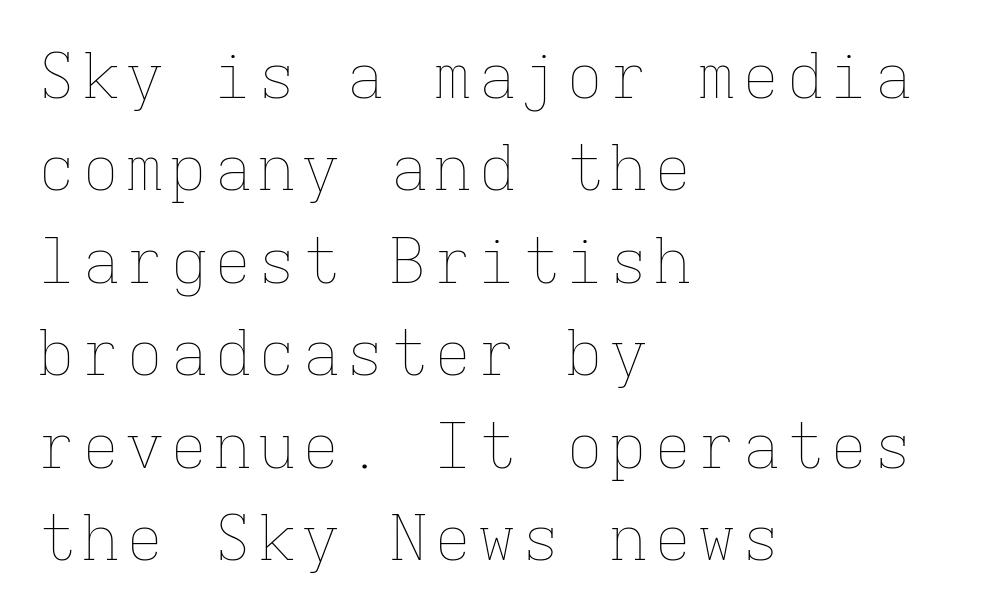
The image shows 62 px thin type, upright, monospaced; set left-aligned, normal line spacing (1.49x), not underlined; low stroke contrast and a medium x-height.
